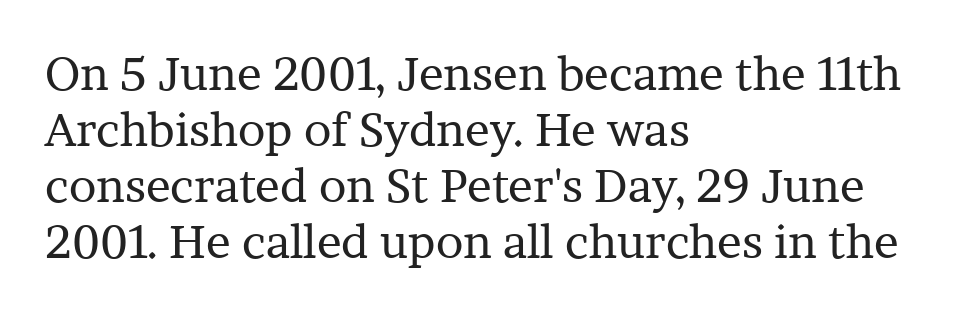
No letter is thick-stroked: the sample isn't bold. The axis of the letterforms is exactly vertical. Letterform terminals end in serifs throughout the passage. Think of a printed novel: that variable character pitch is what you see here. Is the block centered? No — it sits flush against the left margin. Underlining? Definitely not there.
